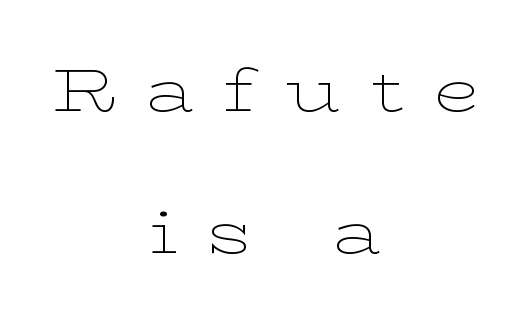
Letterform terminals end in serifs throughout the passage. The rendering uses natural spacing where letterforms have individual widths. A clean baseline with only descenders dipping below it. These glyphs show unthickened strokes, regular width or finer.
